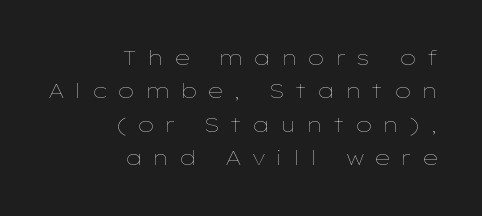
Someone cranked the tracking dial way up on this one. Every character sits straight up, as roman type does. Summary of vertical rhythm: regular, with standard interline spacing. Descenders are the only things crossing below the line. Stem width sits at or under what a default text font uses. Leftover space on each line is placed entirely before the opening word.
